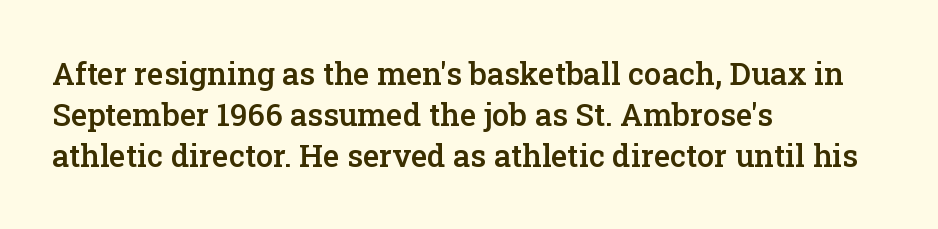
Here the designer chose a conventional face with non-uniform glyph widths. In terms of letterspacing, this is plain default setting. The font family rendered here belongs to the serif group. The lettering stays uniformly vertical, giving the passage a roman look. Compared with typical paragraphs, the rows here are spaced about the same.
